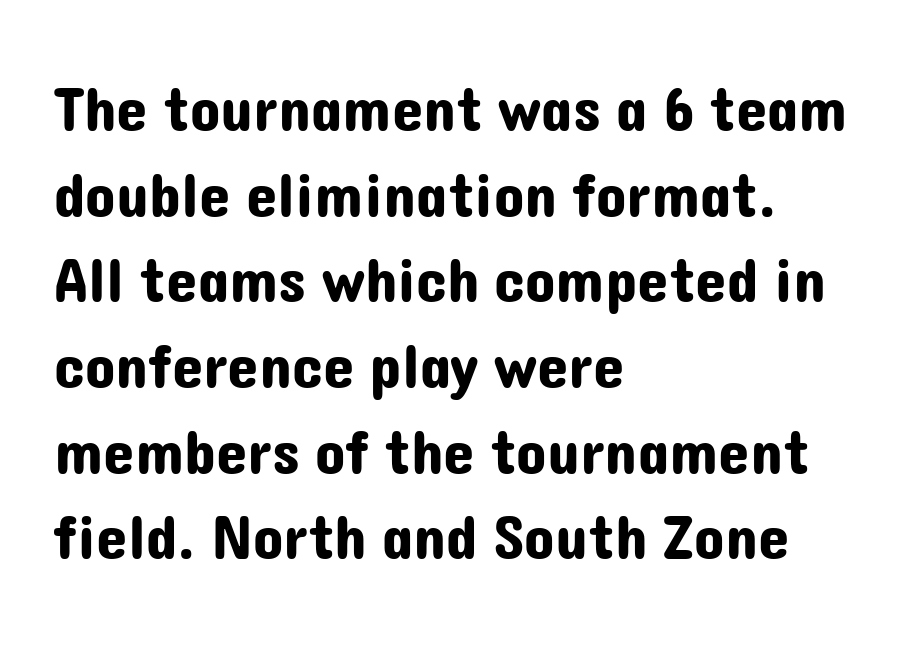
Q: Is the text italic (slanted)? A: No, it is upright.
Q: Is the typeface a serif or a sans-serif typeface? A: Sans-serif.
Q: Is the text underlined? A: No.
Q: How is the paragraph aligned? A: Left-aligned.
Q: Is the spacing between letters normal or unusually wide? A: Normal.
Q: Is the spacing between lines tight, normal or loose? A: Normal.
Q: Width (condensed, normal, or wide)? A: Normal.
Q: Stroke contrast? A: Low.
Q: x-height? A: Medium.
Q: Monospaced? A: No.
